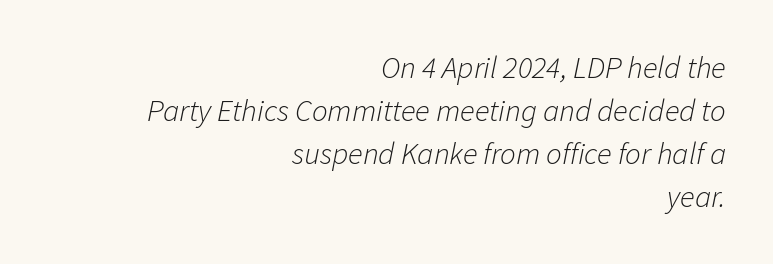
Q: Is the text bold? A: No.
Q: Is the text italic (slanted)? A: Yes, it leans right by about 11 degrees.
Q: Is the text underlined? A: No.
Q: How is the paragraph aligned? A: Right-aligned.
Q: Is the spacing between letters normal or unusually wide? A: Normal.
Q: Is the spacing between lines tight, normal or loose? A: Normal.
Q: Width (condensed, normal, or wide)? A: Normal.
Q: Stroke contrast? A: Low.
Q: x-height? A: Medium.
Q: Monospaced? A: No.
